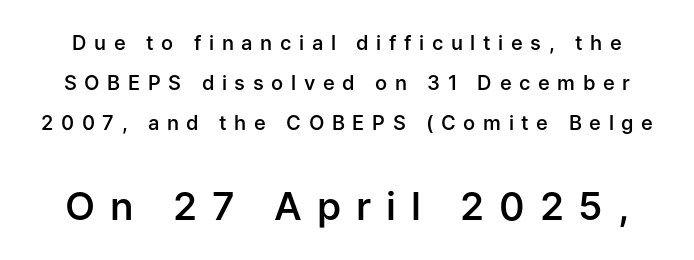
This is moderately heavy type, rendered in semibold. The letters are spread apart with noticeably loose tracking. These lines were composed using upright roman letters. Is this a sans? Yes — the strokes have no serifs.
